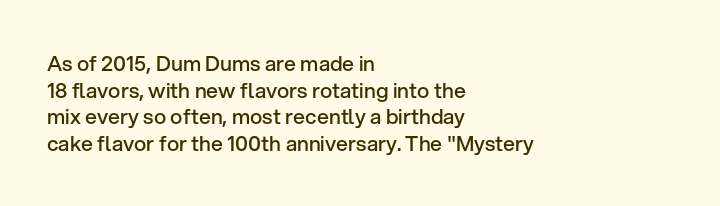
Q: Is the text bold? A: Semi-bold.
Q: Is the text italic (slanted)? A: No, it is upright.
Q: Is the text underlined? A: No.
Q: How is the paragraph aligned? A: Left-aligned.
Q: Is the spacing between letters normal or unusually wide? A: Normal.
Q: Is the spacing between lines tight, normal or loose? A: Normal.
